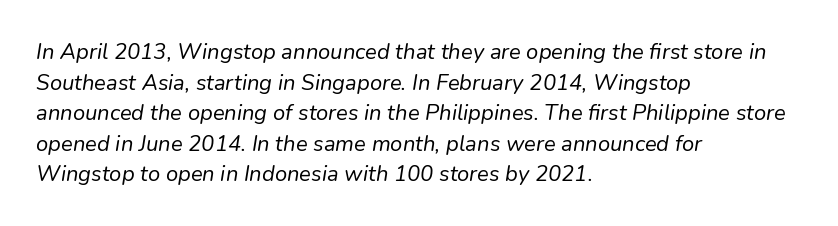
{"italic": "yes", "lean": "right", "slant_degrees": 9, "bold": "no", "underline": "no", "align": "left", "line_spacing": "normal", "line_spacing_ratio": 1.39, "letter_spacing": "normal", "letter_spacing_em": 0.0, "glyph_px": 22}
